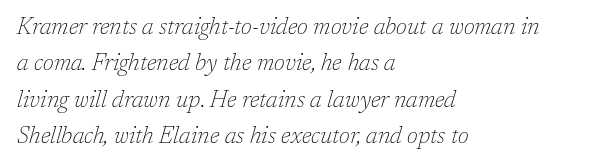
The image shows 23 px text type, italic (leaning right); set left-aligned, normal line spacing (1.58x), normal letter spacing, not underlined.
